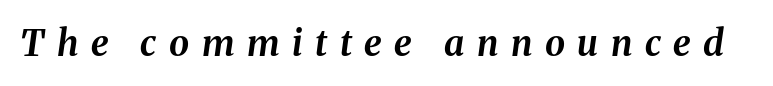
Compared with ordinary roman type, these characters are visibly tilted. The specimen omits any rule beneath the text block's lines. Heavy, bold letterforms. The passage shown is typed in a proportional face where columns would drift. The gaps between neighbouring characters are conspicuously large.
